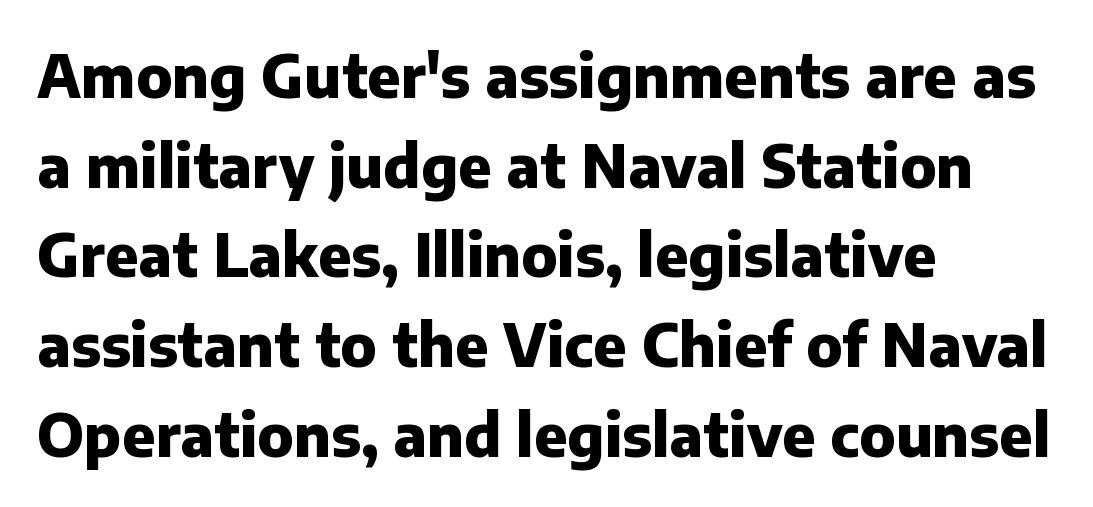
The image shows 59 px heavy sans-serif type, upright; set left-aligned, normal line spacing (1.52x), normal letter spacing, not underlined; low stroke contrast and a medium x-height.
